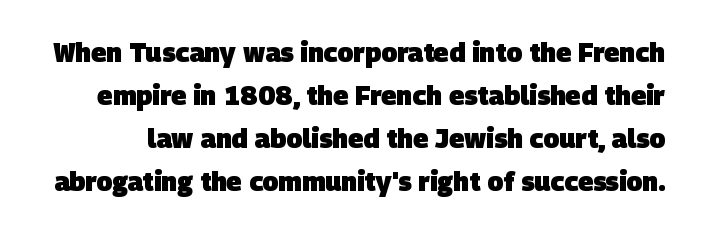
The image shows 26 px bold type; set normal line spacing (1.65x), normal letter spacing, not underlined.
